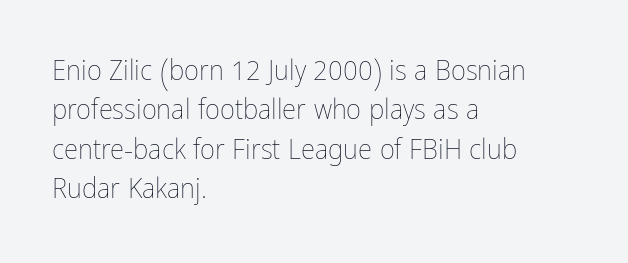
Q: Is the text bold? A: No.
Q: Is the text italic (slanted)? A: No, it is upright.
Q: Is the text underlined? A: No.
Q: How is the paragraph aligned? A: Left-aligned.
Q: Is the spacing between letters normal or unusually wide? A: Normal.
Q: Is the spacing between lines tight, normal or loose? A: Normal.
Q: Width (condensed, normal, or wide)? A: Condensed.
Q: Stroke contrast? A: Low.
Q: x-height? A: Medium.
Q: Monospaced? A: No.
